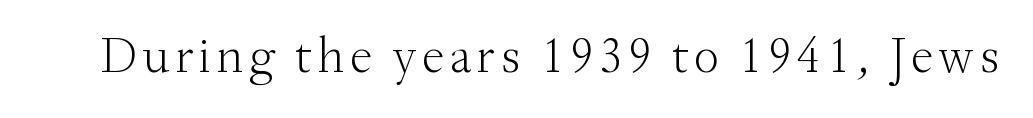
Q: Is the text bold? A: No.
Q: Is the text italic (slanted)? A: No, it is upright.
Q: Is the typeface a serif or a sans-serif typeface? A: Serif.
Q: Is the text underlined? A: No.
Q: Width (condensed, normal, or wide)? A: Normal.
Q: Stroke contrast? A: Medium.
Q: x-height? A: Small.
Q: Monospaced? A: No.
